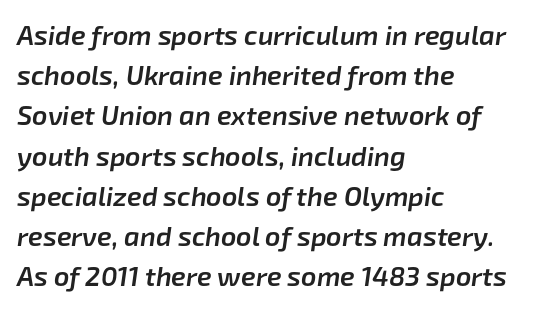
The image shows 27 px text type, italic (leaning right); set left-aligned, normal line spacing (1.49x), normal letter spacing, not underlined.
